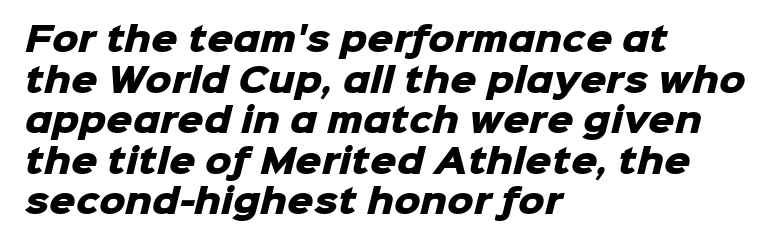
Q: Is the text bold? A: Yes.
Q: Is the typeface a serif or a sans-serif typeface? A: Sans-serif.
Q: Is the text underlined? A: No.
Q: How is the paragraph aligned? A: Left-aligned.
Q: Is the spacing between letters normal or unusually wide? A: Normal.
Q: Width (condensed, normal, or wide)? A: Normal.
Q: Stroke contrast? A: Low.
Q: x-height? A: Medium.
Q: Monospaced? A: No.
